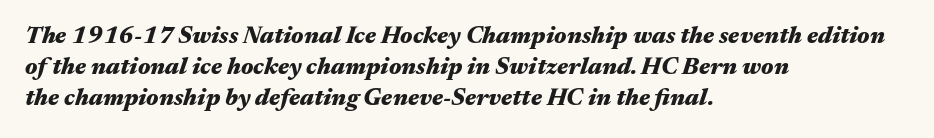
{"italic": "yes", "lean": "right", "slant_degrees": 17, "bold": "yes", "underline": "no", "align": "left", "line_spacing": "normal", "line_spacing_ratio": 1.3, "letter_spacing": "normal", "letter_spacing_em": 0.0, "glyph_px": 24}
